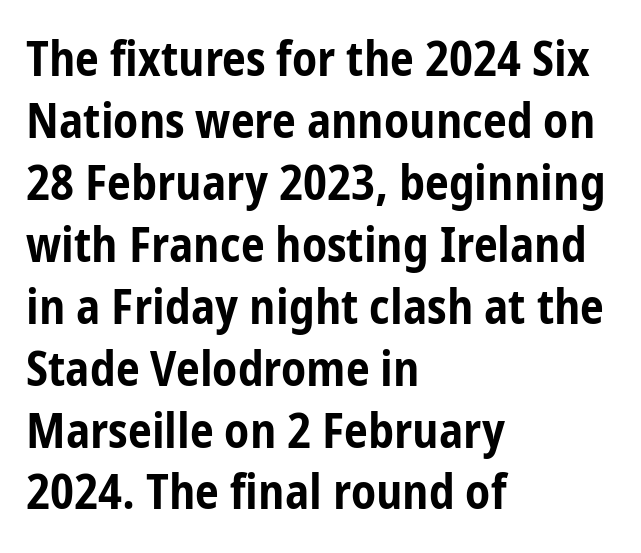
The image shows 48 px bold, condensed sans-serif type, upright; set left-aligned, normal line spacing (1.29x), normal letter spacing, not underlined; low stroke contrast and a medium x-height.
